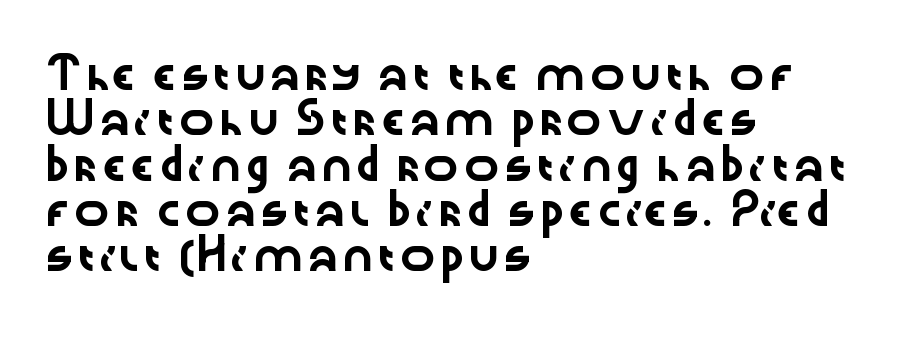
The image shows 30 px wide sans-serif type, upright; set left-aligned, normal line spacing (1.51x), normal letter spacing, not underlined; low stroke contrast and a medium x-height.
